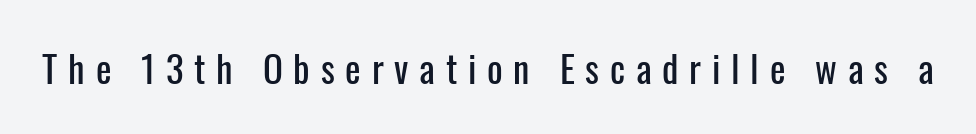
Q: Is the text italic (slanted)? A: No, it is upright.
Q: Is the typeface a serif or a sans-serif typeface? A: Sans-serif.
Q: Is the text underlined? A: No.
Q: Is the spacing between letters normal or unusually wide? A: Unusually wide.
Q: Width (condensed, normal, or wide)? A: Condensed.
Q: Stroke contrast? A: Low.
Q: x-height? A: Medium.
Q: Monospaced? A: No.
